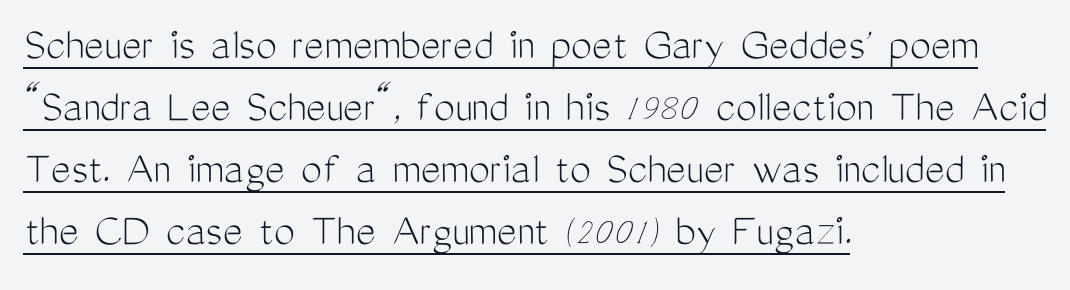
Quick note: interline space is typical. A sans-serif font was chosen for this passage. The weight would be labelled regular, book, light, or lighter still. Spacing verdict: proportional, widths tailored to each character. The letters sit at their default tracking, neither squeezed nor spread.
